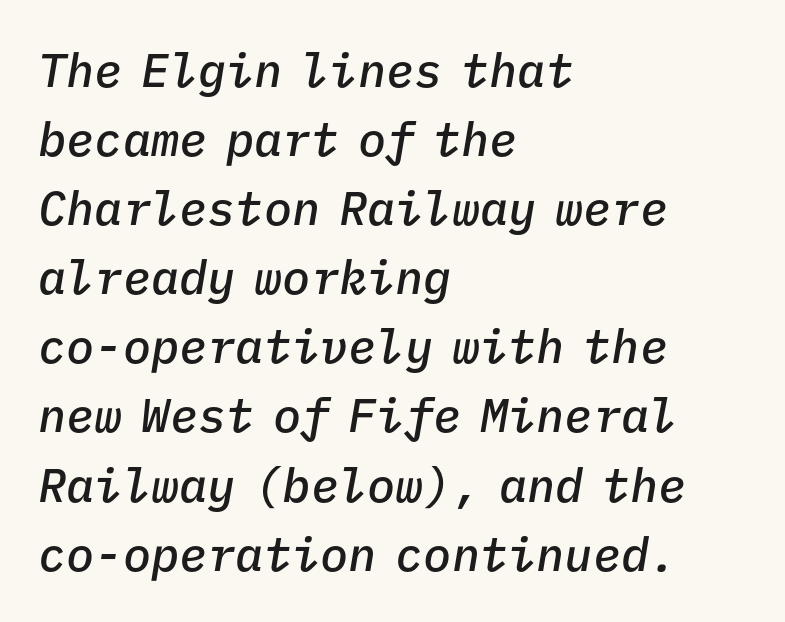
{"italic": "yes", "lean": "right", "slant_degrees": 9, "bold": "semi", "weight": "semibold", "width": "normal", "stroke_contrast": "low", "x_height": "medium", "monospaced": "yes", "underline": "no", "align": "left", "line_spacing": "normal", "line_spacing_ratio": 1.47, "letter_spacing": "normal", "letter_spacing_em": 0.0, "glyph_px": 47}
